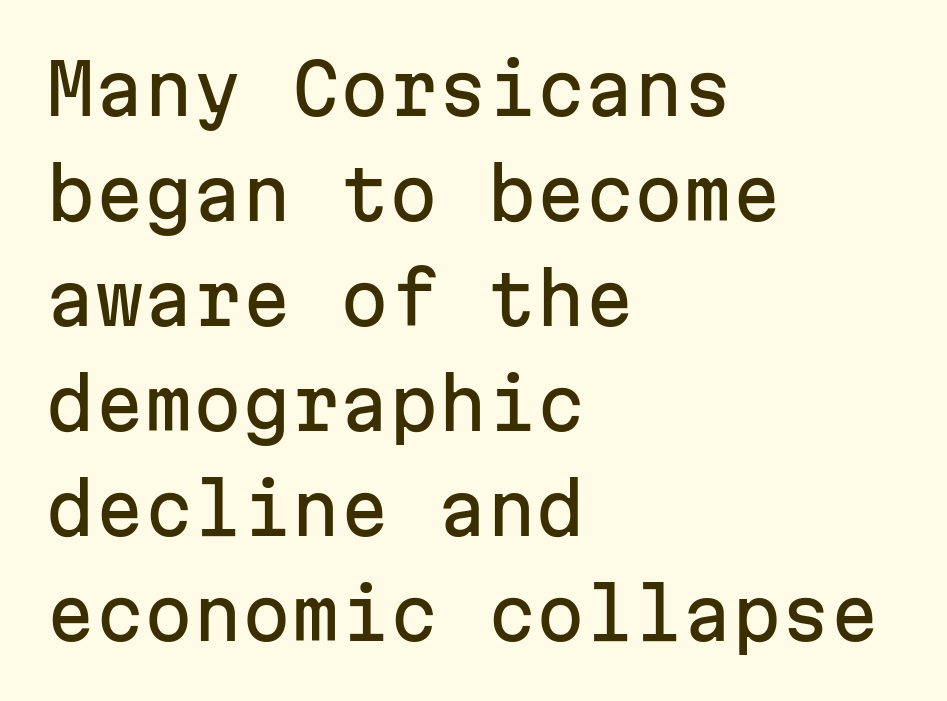
Q: Is the text italic (slanted)? A: No, it is upright.
Q: Is the typeface a serif or a sans-serif typeface? A: Sans-serif.
Q: Is the text underlined? A: No.
Q: How is the paragraph aligned? A: Left-aligned.
Q: Is the spacing between letters normal or unusually wide? A: Normal.
Q: Is the spacing between lines tight, normal or loose? A: Normal.
Q: Width (condensed, normal, or wide)? A: Normal.
Q: Stroke contrast? A: Low.
Q: x-height? A: Medium.
Q: Monospaced? A: Yes.
